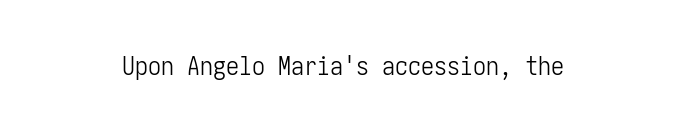
Q: Is the text bold? A: No.
Q: Is the text italic (slanted)? A: No, it is upright.
Q: Is the text underlined? A: No.
Q: Is the spacing between letters normal or unusually wide? A: Normal.
